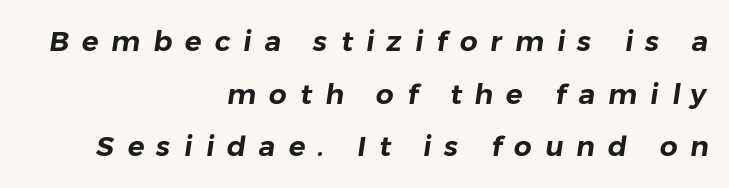
{"serif": "no", "width": "normal", "stroke_contrast": "low", "x_height": "medium", "monospaced": "no", "underline": "no", "align": "right", "line_spacing_ratio": 1.88, "letter_spacing": "wide", "letter_spacing_em": 0.46, "glyph_px": 28}
